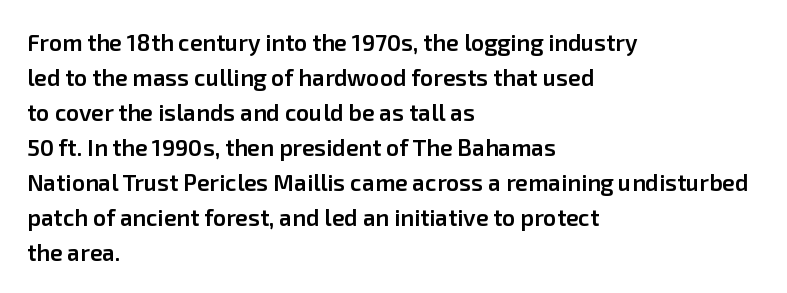
Teacher's note: observe the even left margin — that is flush-left alignment. The letters stand upright; this is a roman face. The string is rendered with underlining switched off. A somewhat darkened texture: the type is semibold rather than bold.
